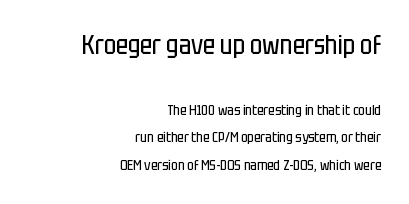
Q: Is the text bold? A: No.
Q: Is the text italic (slanted)? A: No, it is upright.
Q: Is the text underlined? A: No.
Q: How is the paragraph aligned? A: Right-aligned.
Q: Is the spacing between letters normal or unusually wide? A: Normal.
Q: Is the spacing between lines tight, normal or loose? A: Loose.
Q: Which block of text is set in a larger size, the first (top) or the second (bottom)? A: The first (top) one.
